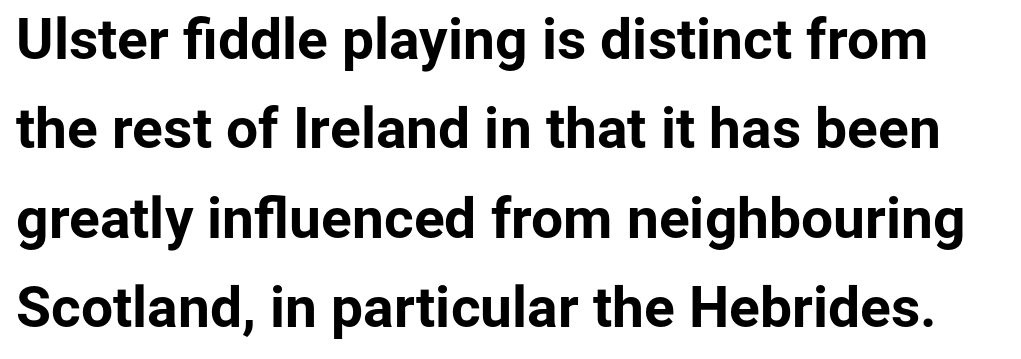
The image shows 57 px bold sans-serif type, upright; set normal line spacing (1.57x), normal letter spacing, not underlined; low stroke contrast and a medium x-height.
